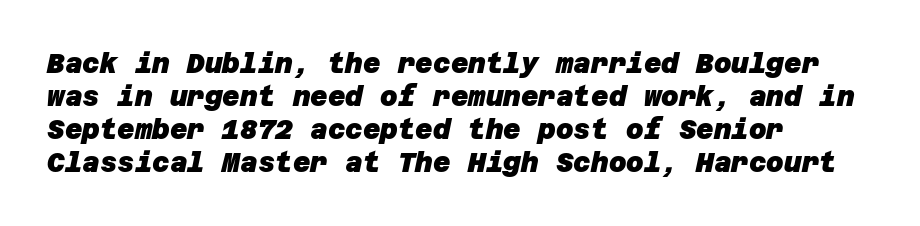
{"bold": "yes", "underline": "no", "align": "left", "line_spacing_ratio": 1.22, "letter_spacing": "normal", "letter_spacing_em": 0.0, "glyph_px": 27}
